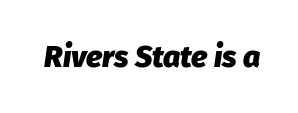
A typesetter would call this proportional, since set widths differ per character. Letters rest on an invisible, unmarked baseline. Tall strokes in this sample are angled rather than plumb. Bold? Absolutely — the strokes are thick and heavy.
